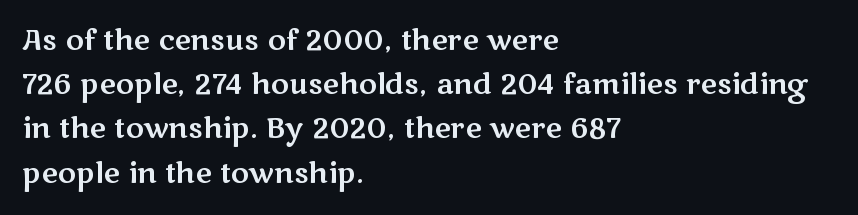
Every character sits straight up, as roman type does. The space beneath each line is pristine and unruled. Horizontal alignment here is leftward, the default for most running prose. The glyphs in this specimen are sans serif. Does the leading feel generous? No, just average.
